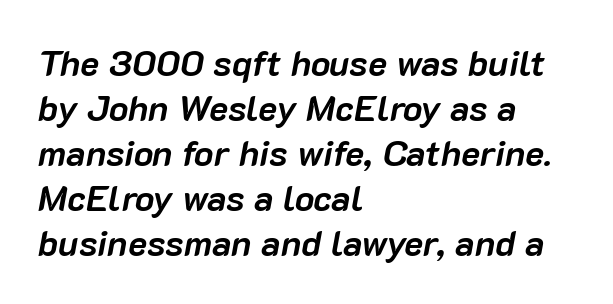
Q: Is the text bold? A: Yes.
Q: Is the text italic (slanted)? A: Yes, it leans right by about 10 degrees.
Q: Is the text underlined? A: No.
Q: How is the paragraph aligned? A: Left-aligned.
Q: Is the spacing between letters normal or unusually wide? A: Normal.
Q: Is the spacing between lines tight, normal or loose? A: Normal.
Q: Width (condensed, normal, or wide)? A: Normal.
Q: Stroke contrast? A: Low.
Q: x-height? A: Medium.
Q: Monospaced? A: No.
